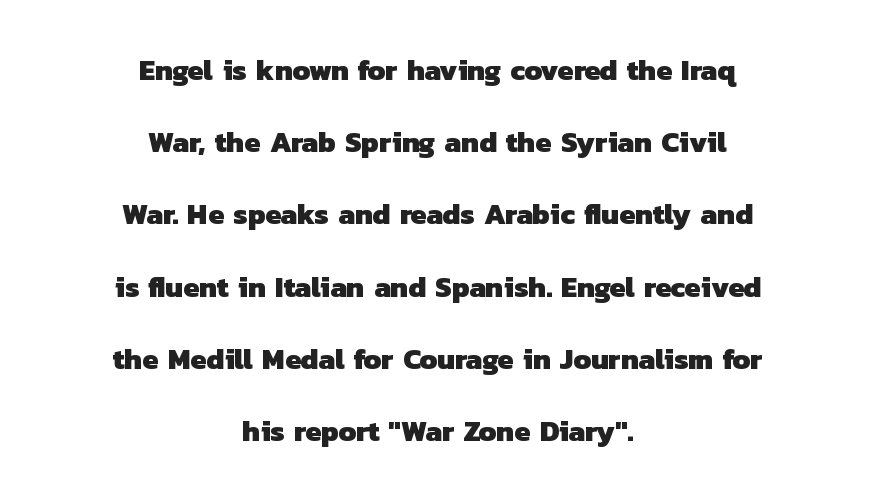
Q: Is the text bold? A: Yes.
Q: Is the typeface a serif or a sans-serif typeface? A: Sans-serif.
Q: Is the text underlined? A: No.
Q: How is the paragraph aligned? A: Centered.
Q: Is the spacing between letters normal or unusually wide? A: Normal.
Q: Is the spacing between lines tight, normal or loose? A: Loose.
Q: Width (condensed, normal, or wide)? A: Normal.
Q: Stroke contrast? A: Low.
Q: x-height? A: Medium.
Q: Monospaced? A: No.
